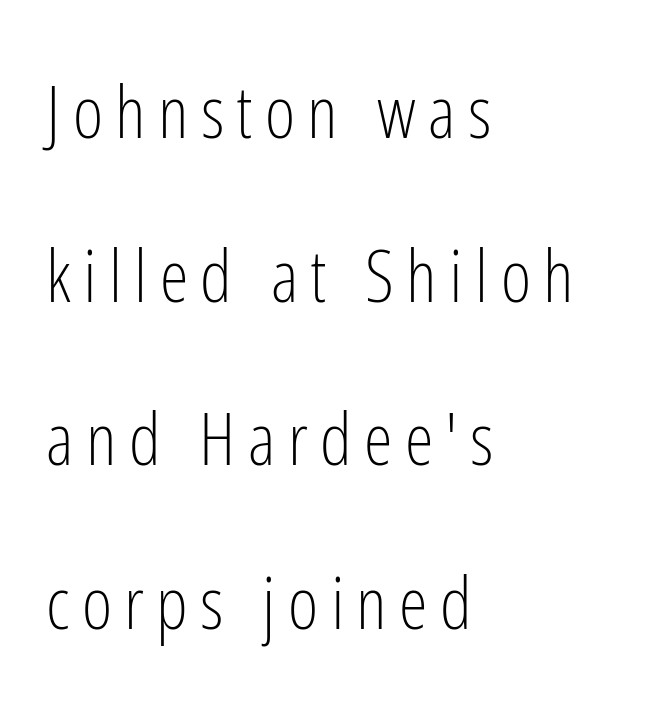
{"serif": "no", "italic": "no", "bold": "no", "weight": "light", "width": "condensed", "stroke_contrast": "low", "x_height": "medium", "monospaced": "no", "underline": "no", "align": "left", "line_spacing": "loose", "line_spacing_ratio": 2.24, "glyph_px": 73}
